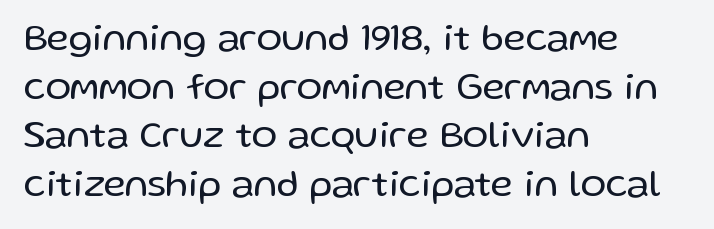
The image shows 38 px regular-weight sans-serif type, upright; set left-aligned, normal line spacing (1.28x), normal letter spacing, not underlined; low stroke contrast and a medium x-height.
